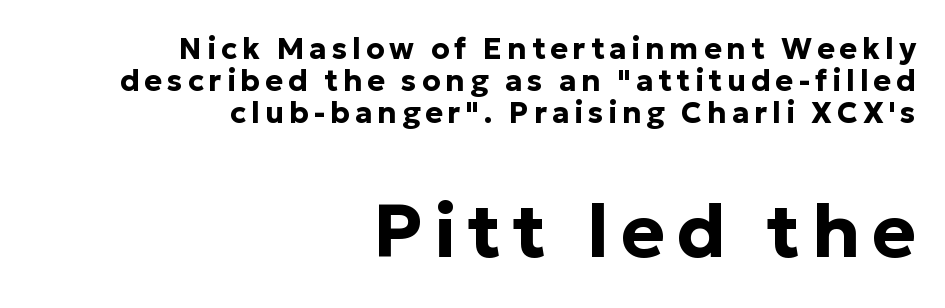
{"serif": "no", "italic": "no", "bold": "yes", "weight": "bold", "width": "normal", "stroke_contrast": "low", "x_height": "medium", "monospaced": "no", "underline": "no", "align": "right", "line_spacing": "tight", "line_spacing_ratio": 1.07, "larger_block": "second", "size_ratio": 2.47, "glyph_px": 74}
